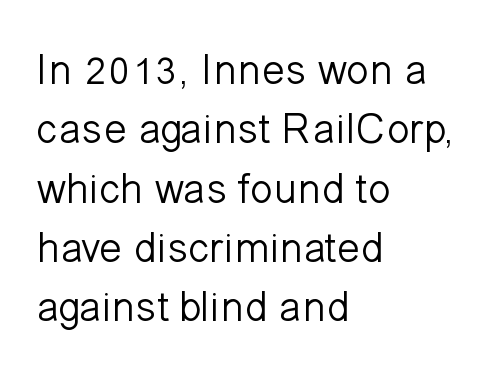
Compared with a centered layout, this one pins lines to the left instead. Baseline-to-baseline distance is the conventional proportion of letter height. Look at the tracking — it's just the regular setting, nothing added. Serifs: no, the terminals of the letterforms are clean.
